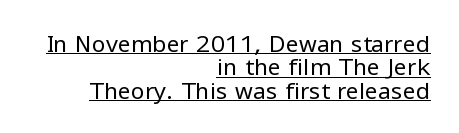
Q: Is the text bold? A: No.
Q: Is the text italic (slanted)? A: No, it is upright.
Q: Is the text underlined? A: Yes.
Q: How is the paragraph aligned? A: Right-aligned.
Q: Is the spacing between letters normal or unusually wide? A: Normal.
Q: Is the spacing between lines tight, normal or loose? A: Tight.
